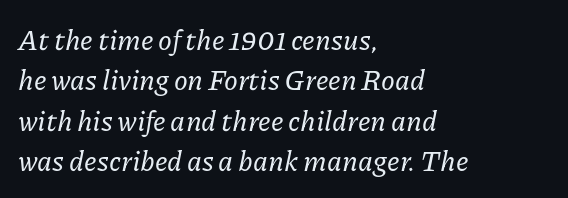
This sample uses an oblique cut, with every glyph tilted off the vertical. Yep, those are serifs on the letters. A normal amount of white space separates one row of letters from the next. The face used here is rendered with its standard letterfit.
